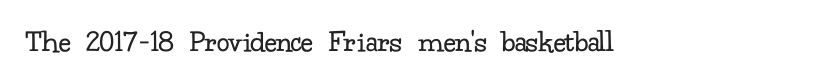
Q: Is the text bold? A: No.
Q: Is the text italic (slanted)? A: No, it is upright.
Q: Is the typeface a serif or a sans-serif typeface? A: Serif.
Q: Is the text underlined? A: No.
Q: Is the spacing between letters normal or unusually wide? A: Normal.
Q: Width (condensed, normal, or wide)? A: Normal.
Q: Stroke contrast? A: Low.
Q: x-height? A: Small.
Q: Monospaced? A: No.
